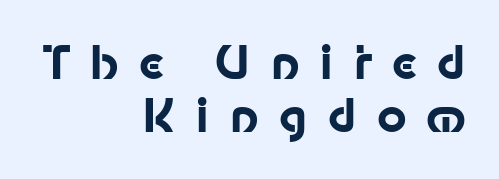
The specimen reads as upright at a glance. Any mark beneath the type? The region is blank. The face used here is proportionally spaced, like ordinary book or web type. The letters are spread apart with noticeably loose tracking. The strokes are fattened all the way to bold.
